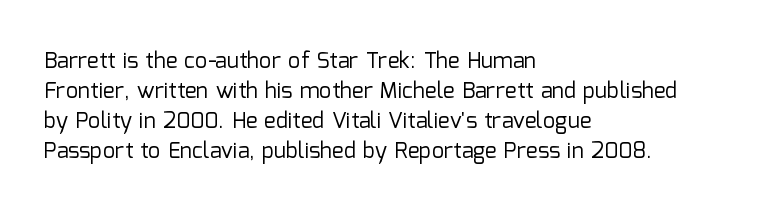
Q: Is the text bold? A: No.
Q: Is the text italic (slanted)? A: No, it is upright.
Q: Is the text underlined? A: No.
Q: How is the paragraph aligned? A: Left-aligned.
Q: Is the spacing between letters normal or unusually wide? A: Normal.
Q: Is the spacing between lines tight, normal or loose? A: Normal.
